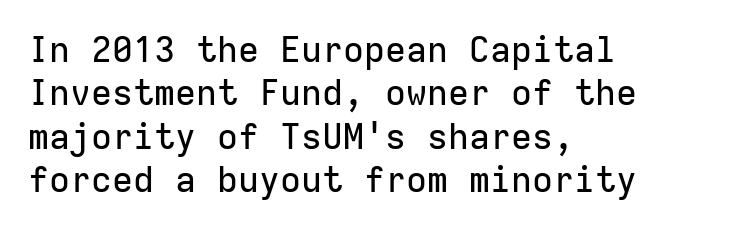
{"serif": "no", "italic": "no", "width": "normal", "stroke_contrast": "low", "x_height": "medium", "monospaced": "yes", "underline": "no", "align": "left", "line_spacing_ratio": 1.24, "letter_spacing": "normal", "letter_spacing_em": 0.0, "glyph_px": 35}
